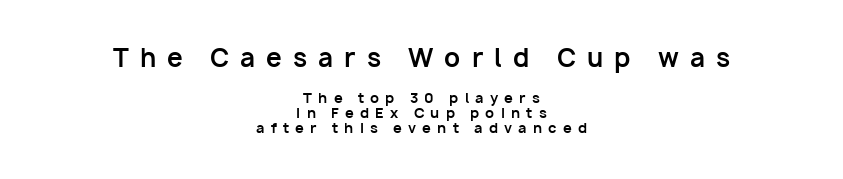
The image shows 25 px bold type, upright; set centered, tight line spacing (1.08x), unusually wide letter spacing (+0.44 em), not underlined; the first (top) block is 1.79x larger.
